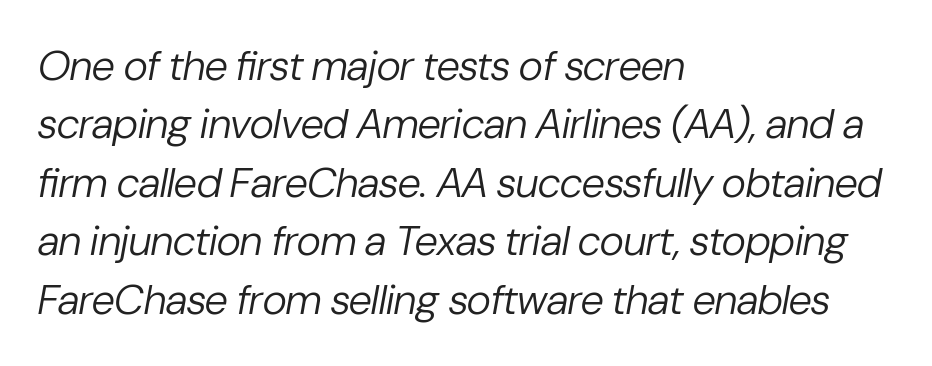
The image shows 42 px regular-weight type, italic (leaning right); set left-aligned, normal line spacing (1.39x), normal letter spacing, not underlined; low stroke contrast and a medium x-height.
